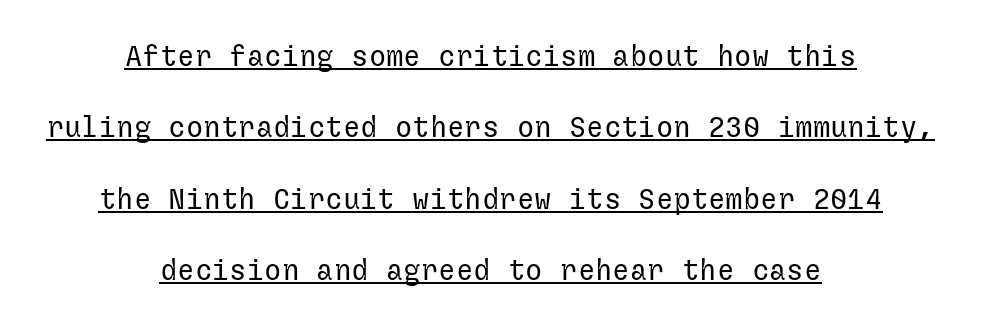
{"serif": "no", "italic": "no", "bold": "no", "weight": "regular", "width": "normal", "stroke_contrast": "low", "x_height": "medium", "underline": "yes", "align": "center", "line_spacing": "loose", "line_spacing_ratio": 2.46, "letter_spacing": "normal", "letter_spacing_em": 0.0, "glyph_px": 29}
